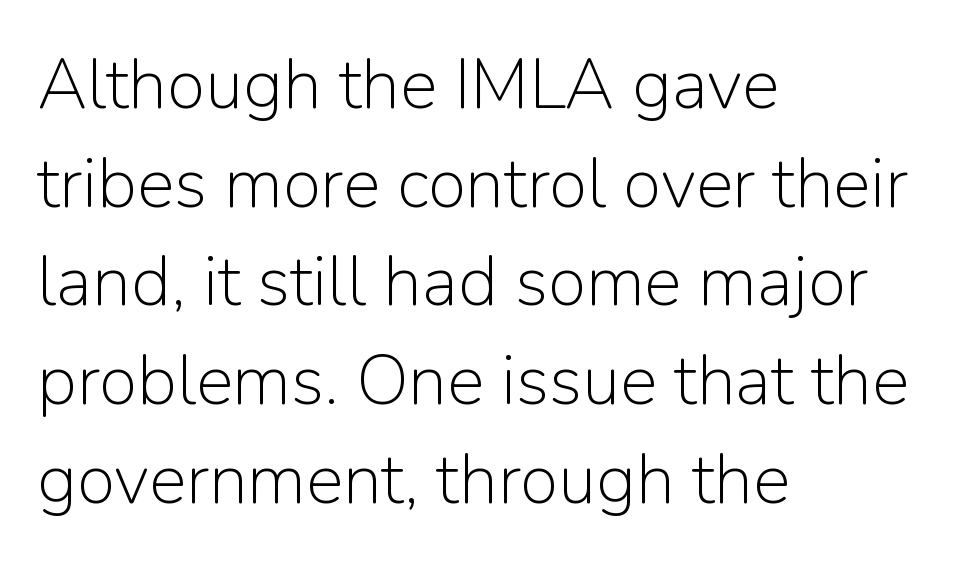
The image shows 70 px light sans-serif type, upright; set left-aligned, normal line spacing (1.41x), normal letter spacing, not underlined; low stroke contrast and a medium x-height.
